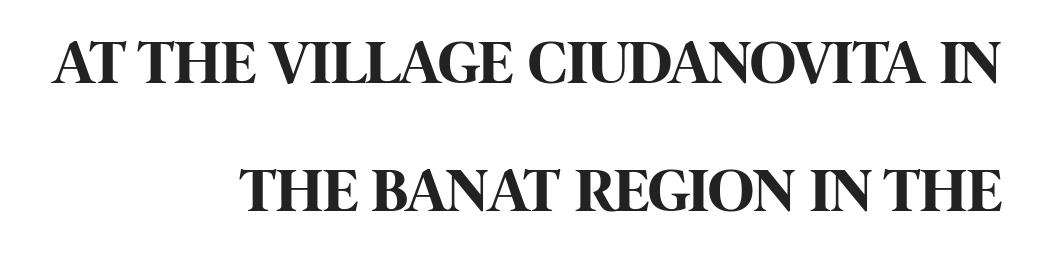
The image shows 63 px bold, condensed sans-serif type, upright; set right-aligned, loose line spacing (2.03x), normal letter spacing, not underlined; high stroke contrast and a large x-height.
